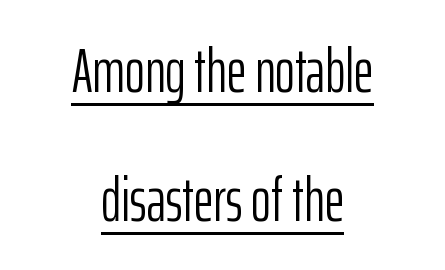
{"serif": "no", "italic": "no", "bold": "no", "weight": "light", "width": "condensed", "stroke_contrast": "low", "x_height": "medium", "monospaced": "no", "underline": "yes", "align": "center", "line_spacing": "loose", "line_spacing_ratio": 2.11, "letter_spacing": "normal", "letter_spacing_em": 0.0, "glyph_px": 61}
